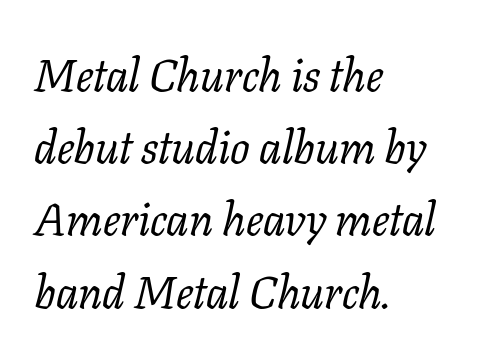
The image shows 46 px regular-weight serif type, italic (leaning right); set left-aligned, normal line spacing (1.57x), normal letter spacing, not underlined; low stroke contrast and a medium x-height.
